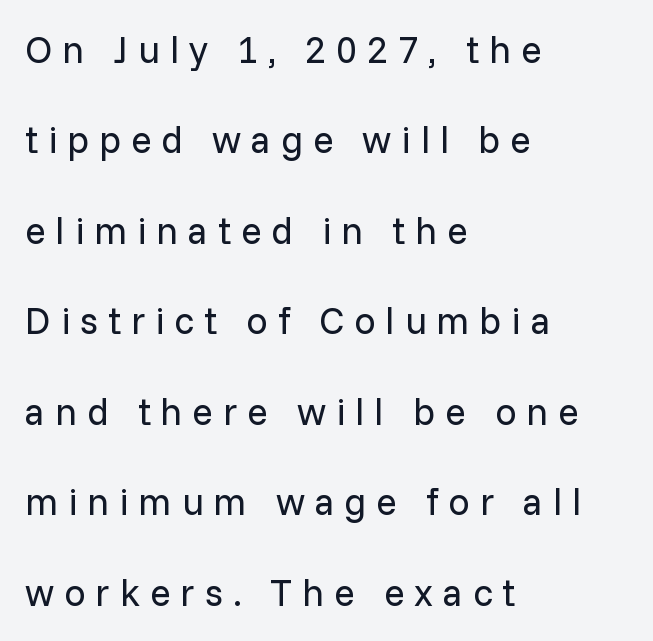
Words appear elongated and porous because spacing is wide. Plain, unruled lines of type. Students, observe: this is what heavily led, spacious text looks like. The passage shown is typed in a proportional face where columns would drift.
